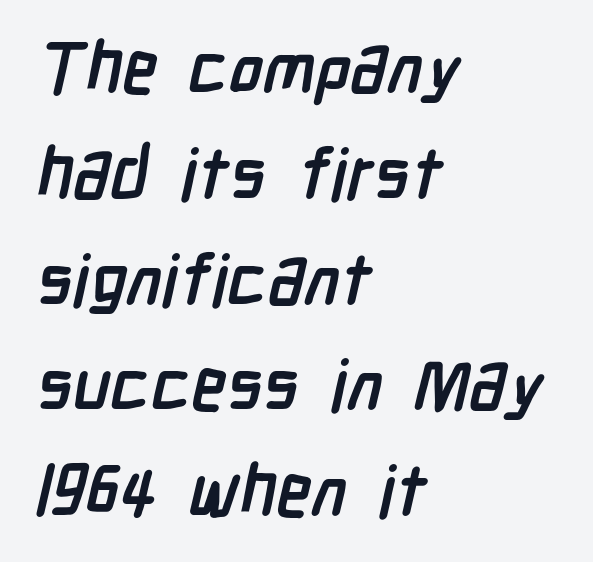
{"serif": "no", "bold": "yes", "weight": "semibold", "width": "condensed", "stroke_contrast": "low", "x_height": "medium", "monospaced": "no", "underline": "no", "align": "left", "line_spacing": "normal", "line_spacing_ratio": 1.49, "letter_spacing": "normal", "letter_spacing_em": 0.0, "glyph_px": 71}
